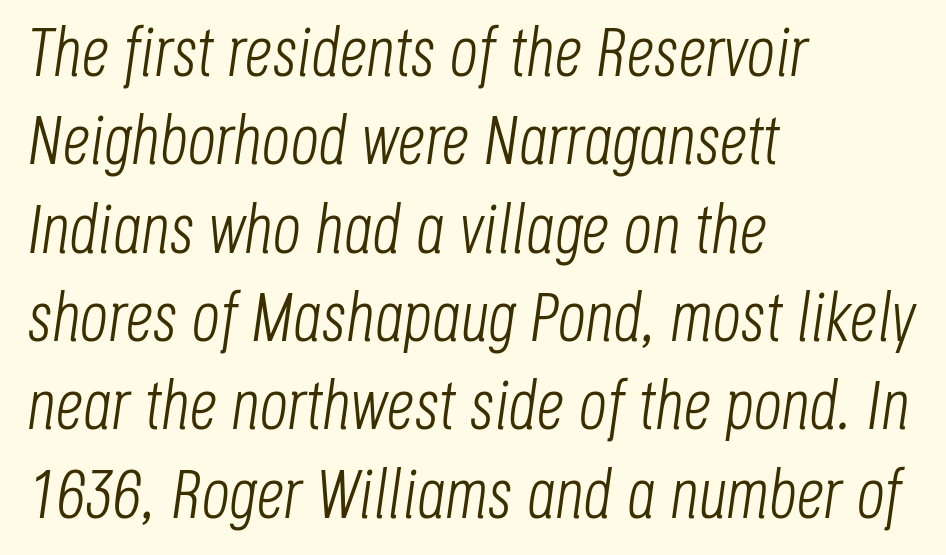
{"italic": "yes", "lean": "right", "slant_degrees": 8, "bold": "no", "weight": "light", "width": "condensed", "stroke_contrast": "low", "x_height": "large", "monospaced": "no", "underline": "no", "align": "left", "line_spacing": "normal", "line_spacing_ratio": 1.28, "letter_spacing": "normal", "letter_spacing_em": 0.0, "glyph_px": 69}
